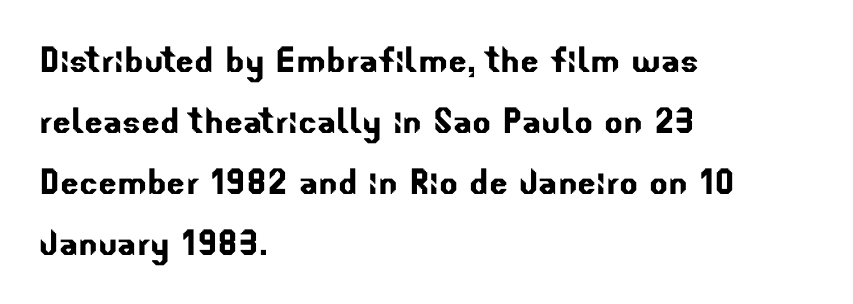
The words here are not underlined. These lines are set flush left with a ragged right edge. Each new line begins a customary step beneath the previous one. No extra tracking has been applied to these lines. No feet cap the strokes, marking this as sans-serif type.
